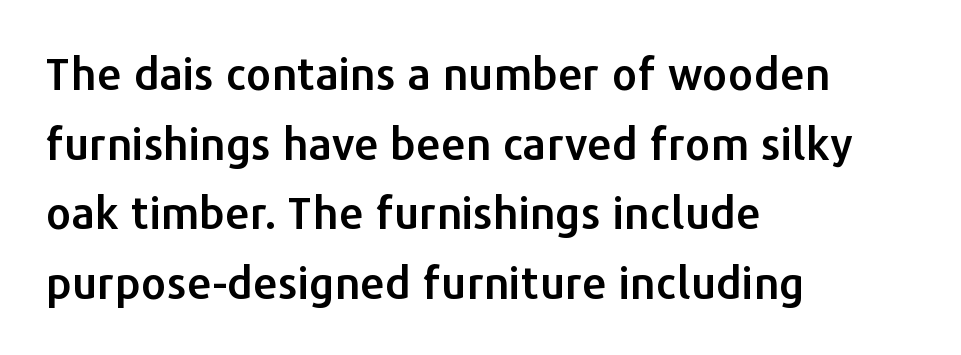
The image shows 44 px sans-serif type, upright; set left-aligned, normal line spacing (1.58x), normal letter spacing, not underlined; low stroke contrast and a medium x-height.
